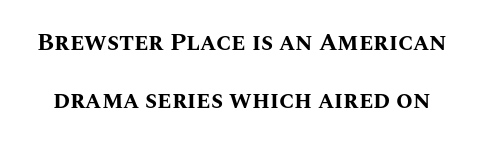
The image shows 24 px bold type, upright; set loose line spacing (2.42x), normal letter spacing, not underlined.
